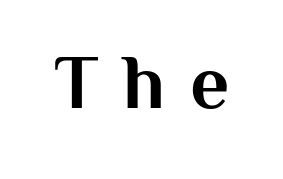
The image shows 77 px bold sans-serif type, upright; set unusually wide letter spacing (+0.32 em), not underlined; medium stroke contrast and a medium x-height.
